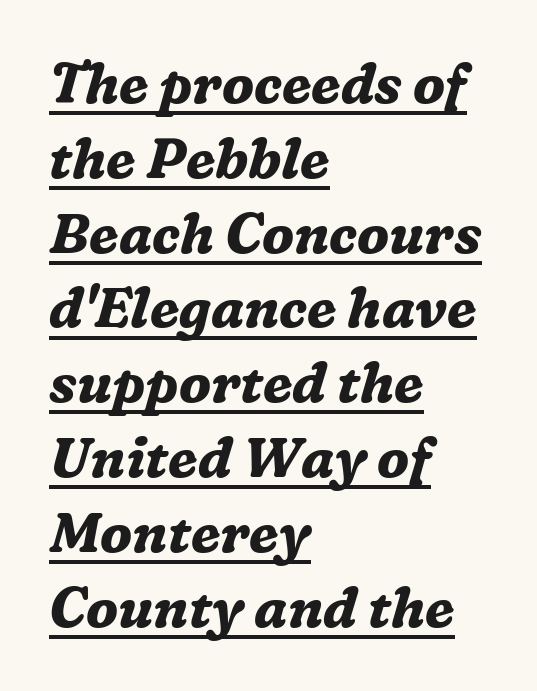
{"serif": "yes", "italic": "yes", "lean": "right", "slant_degrees": 16, "bold": "yes", "weight": "bold", "width": "normal", "stroke_contrast": "medium", "x_height": "medium", "monospaced": "no", "underline": "yes", "align": "left", "line_spacing": "normal", "line_spacing_ratio": 1.36, "letter_spacing": "normal", "letter_spacing_em": 0.0, "glyph_px": 55}
